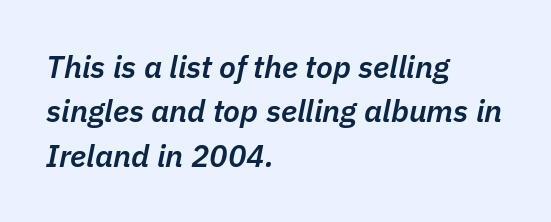
{"italic": "yes", "lean": "right", "slant_degrees": 11, "bold": "semi", "weight": "semibold", "width": "normal", "stroke_contrast": "low", "x_height": "medium", "monospaced": "no", "underline": "no", "align": "left", "line_spacing": "normal", "line_spacing_ratio": 1.43, "letter_spacing": "normal", "letter_spacing_em": 0.0, "glyph_px": 31}
